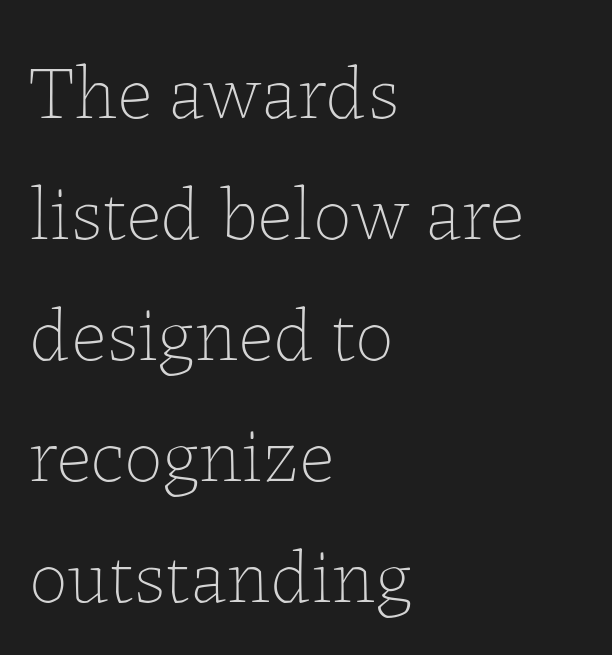
{"italic": "no", "bold": "no", "weight": "thin", "width": "normal", "stroke_contrast": "low", "x_height": "medium", "monospaced": "no", "underline": "no", "align": "left", "line_spacing": "normal", "line_spacing_ratio": 1.57, "letter_spacing": "normal", "letter_spacing_em": 0.0, "glyph_px": 77}
